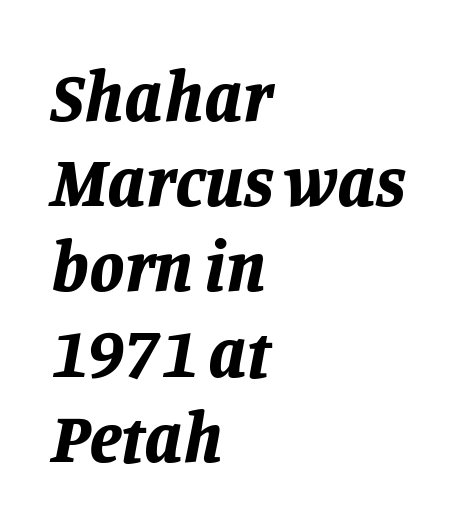
Q: Is the text bold? A: Yes.
Q: Is the text italic (slanted)? A: Yes, it leans right by about 11 degrees.
Q: Is the text underlined? A: No.
Q: How is the paragraph aligned? A: Left-aligned.
Q: Is the spacing between letters normal or unusually wide? A: Normal.
Q: Width (condensed, normal, or wide)? A: Normal.
Q: Stroke contrast? A: Low.
Q: x-height? A: Large.
Q: Monospaced? A: No.
